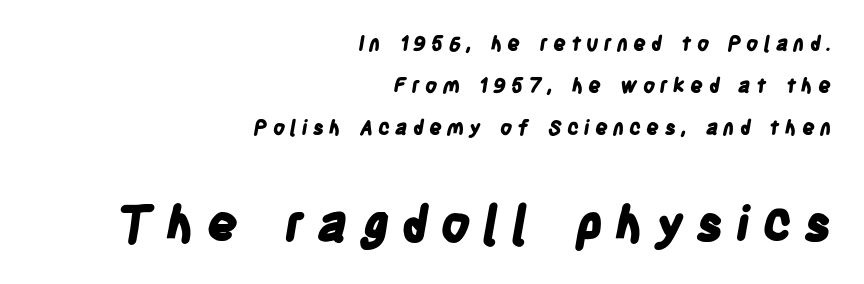
Serifs: no, the terminals of the letterforms are clean. Short note: letters widely spaced. The passage shown is typed in a proportional face where columns would drift. Summary of vertical rhythm: relaxed, with wide interline spacing. The paragraph shown leans on its right margin. Just letters on the line, the space beneath them empty.
